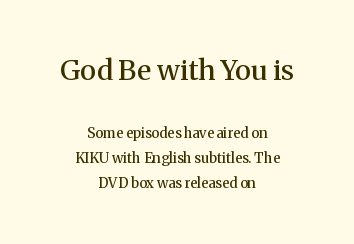
Classification — serif. Horizontal alignment here is central, giving a formal, balanced look. These two chunks differ in scale, with the top chunk taking the larger measure. Quick note: underline off. Every letter is mildly thick-stroked: semibold rather than bold. Notice how the stems are strictly vertical — no italics here.
